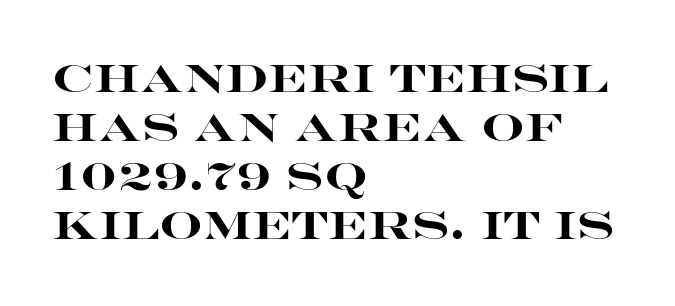
The image shows 38 px heavy, wide type, upright; set left-aligned, normal line spacing (1.29x), normal letter spacing, not underlined; high stroke contrast and a large x-height.
